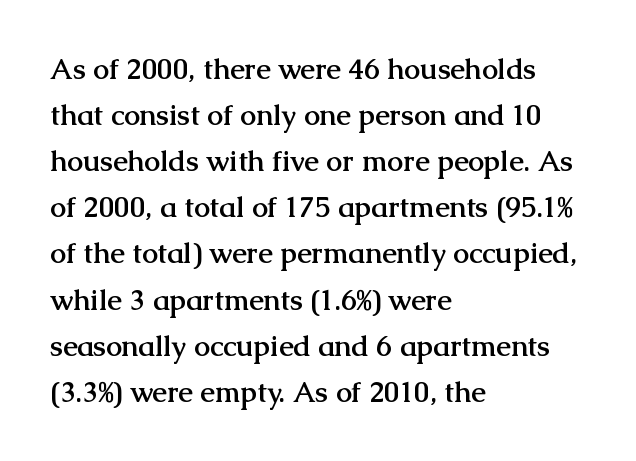
The image shows 29 px semibold serif type, upright; set left-aligned, normal line spacing (1.59x), normal letter spacing, not underlined; medium stroke contrast and a medium x-height.
